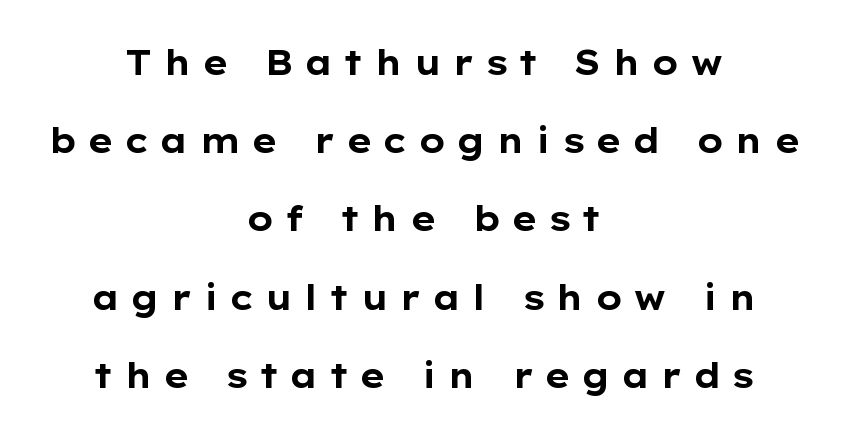
This sample is center-justified, so both line endings float freely. This rendering widens character spacing well past its baseline value. These lines stand farther apart than default settings would place them. The foot of each line stays bare and open. The font's upright variant was chosen for this text.
